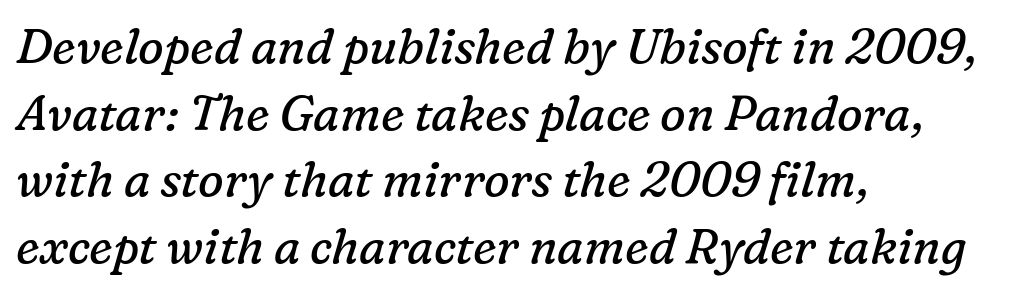
{"serif": "yes", "italic": "yes", "lean": "right", "slant_degrees": 16, "bold": "no", "weight": "regular", "width": "normal", "stroke_contrast": "low", "x_height": "medium", "monospaced": "no", "underline": "no", "align": "left", "line_spacing": "normal", "line_spacing_ratio": 1.39, "letter_spacing": "normal", "letter_spacing_em": 0.0, "glyph_px": 48}
